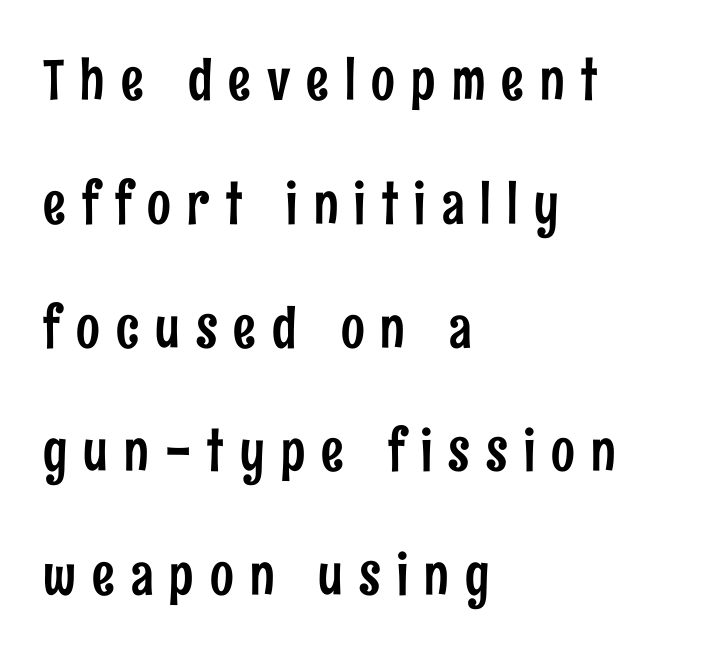
Q: Is the text italic (slanted)? A: No, it is upright.
Q: Is the typeface a serif or a sans-serif typeface? A: Sans-serif.
Q: Is the text underlined? A: No.
Q: How is the paragraph aligned? A: Left-aligned.
Q: Is the spacing between letters normal or unusually wide? A: Unusually wide.
Q: Is the spacing between lines tight, normal or loose? A: Loose.
Q: Width (condensed, normal, or wide)? A: Condensed.
Q: Stroke contrast? A: Low.
Q: x-height? A: Medium.
Q: Monospaced? A: No.
